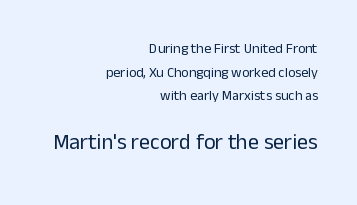
The image shows 22 px text type, upright; set right-aligned, normal line spacing (1.68x), normal letter spacing, not underlined; the second (bottom) block is 1.57x larger.
